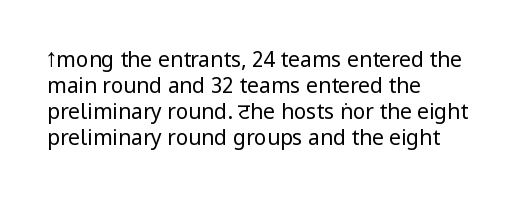
The image shows 21 px text type, upright; set left-aligned, line spacing 1.24x, normal letter spacing, not underlined.
